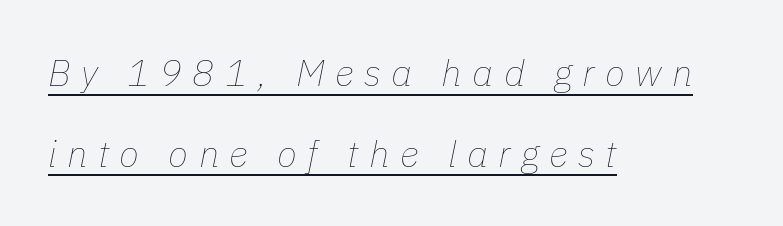
The image shows 37 px thin type, italic (leaning right); set left-aligned, loose line spacing (2.18x), unusually wide letter spacing (+0.28 em), underlined; low stroke contrast and a medium x-height.
